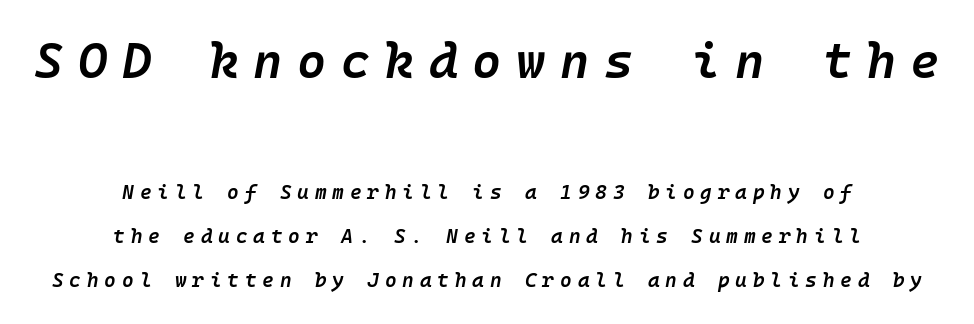
Someone cranked the tracking dial way up on this one. The paragraph shown floats in the horizontal middle. Summary of weight: moderately heavy, a semibold. Reading down the column, the eye jumps a long way to each next line. A clean baseline with only descenders dipping below it.
